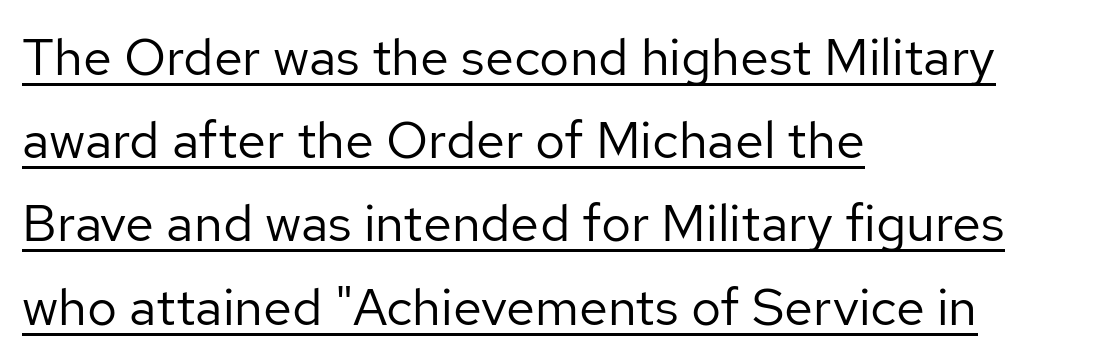
The rendering uses natural spacing where letterforms have individual widths. Does the copy run flush right? No — it runs flush left. When letters stand straight like this, we call the style roman or upright. The rendered words wear a rule along their underside.
